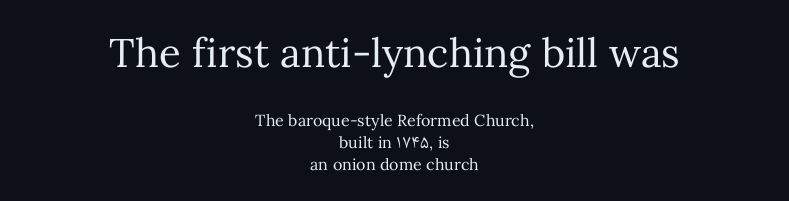
{"italic": "no", "bold": "no", "weight": "regular", "width": "normal", "stroke_contrast": "medium", "x_height": "medium", "monospaced": "no", "underline": "no", "align": "center", "line_spacing": "normal", "line_spacing_ratio": 1.36, "letter_spacing": "normal", "letter_spacing_em": 0.0, "larger_block": "first", "size_ratio": 2.5, "glyph_px": 40}
